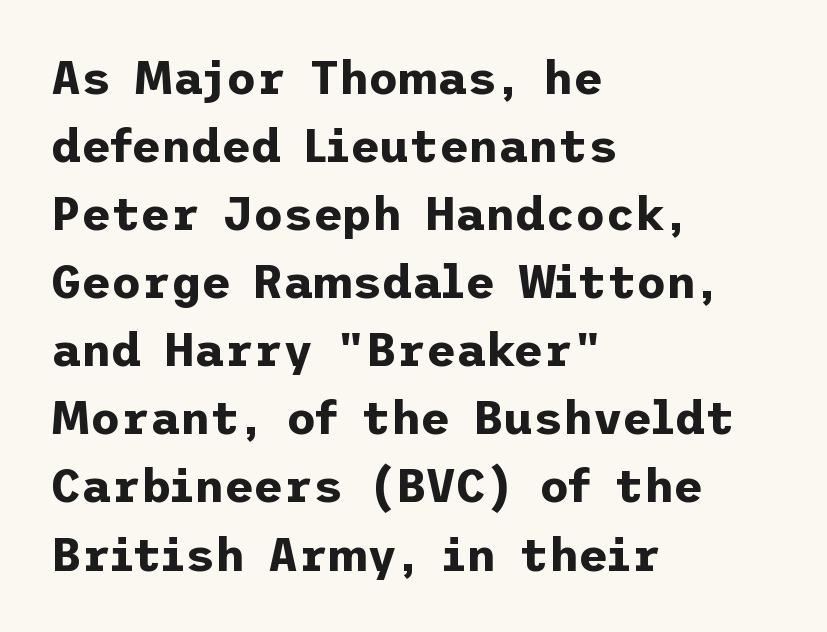
Q: Is the text bold? A: Yes.
Q: Is the text italic (slanted)? A: No, it is upright.
Q: Is the typeface a serif or a sans-serif typeface? A: Sans-serif.
Q: Is the text underlined? A: No.
Q: How is the paragraph aligned? A: Left-aligned.
Q: Is the spacing between letters normal or unusually wide? A: Normal.
Q: Is the spacing between lines tight, normal or loose? A: Normal.
Q: Width (condensed, normal, or wide)? A: Normal.
Q: Stroke contrast? A: Low.
Q: x-height? A: Medium.
